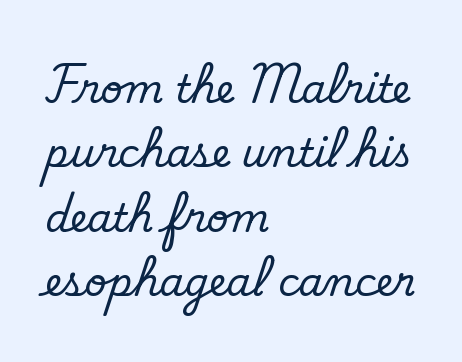
Weight class: somewhere from thin through regular. Glyph-to-glyph distance matches everyday printed text. Looks like regular typesetting: each glyph gets only the width it needs. Quick note: interline space is typical. No feet cap the strokes, marking this as sans-serif type.
